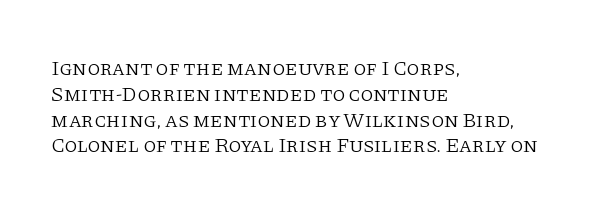
Q: Is the text bold? A: No.
Q: Is the text italic (slanted)? A: No, it is upright.
Q: Is the text underlined? A: No.
Q: How is the paragraph aligned? A: Left-aligned.
Q: Is the spacing between letters normal or unusually wide? A: Normal.
